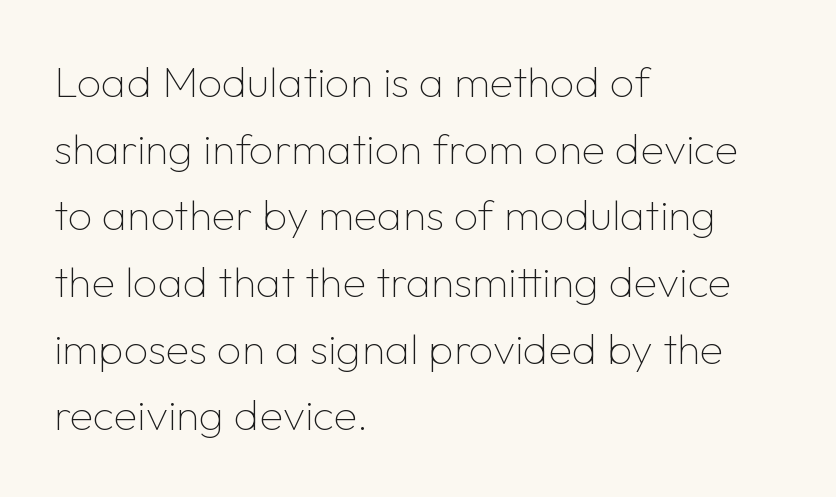
The image shows 43 px thin sans-serif type, upright; set left-aligned, normal line spacing (1.55x), normal letter spacing, not underlined; low stroke contrast and a medium x-height.
